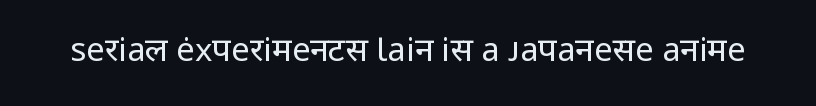
What stands out about the letter spacing? Nothing — it is the standard amount. Quick note: not italic, upright. Just letters on the line, the space beneath them empty. This is not heavy type; no bold has been used. Grotesque or geometric, the face here clearly has no serifs.
